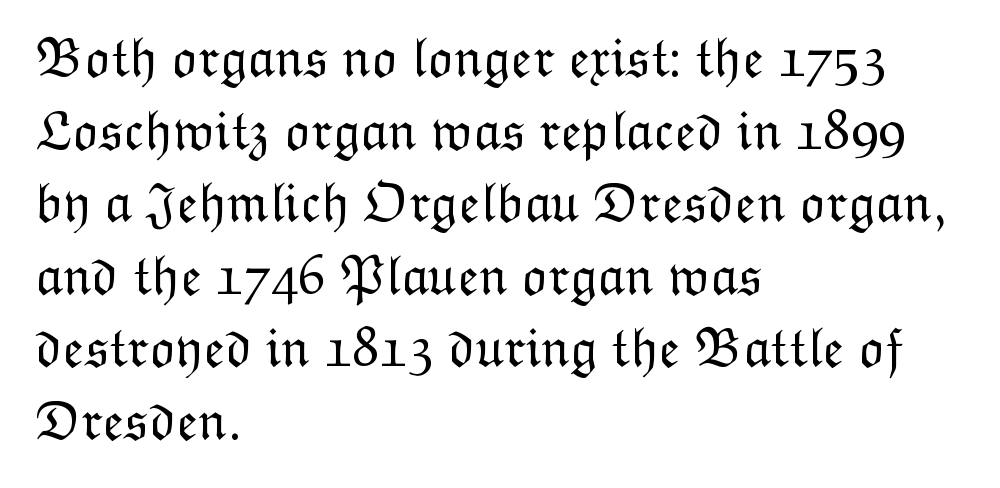
The image shows 55 px light type, upright; set left-aligned, normal line spacing (1.32x), normal letter spacing, not underlined; low stroke contrast and a medium x-height.
